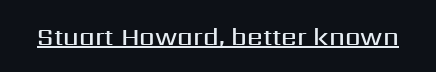
The letters sit at their default tracking, neither squeezed nor spread. On the weight axis this lands at semibold, roughly 600. Somebody hit Ctrl+U on this one — the words are underlined. In terms of posture, this sample is upright.
